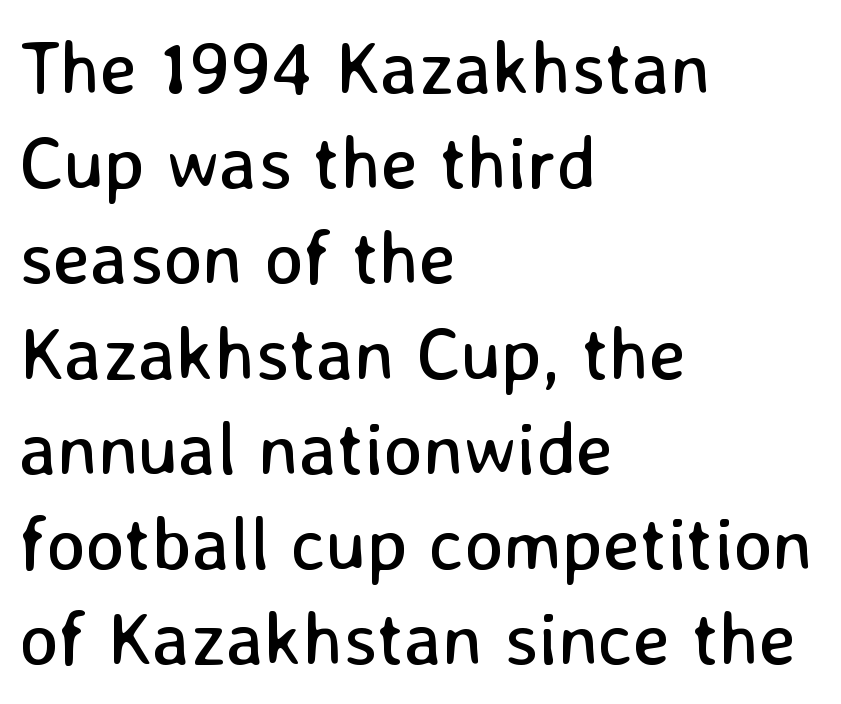
{"serif": "no", "italic": "no", "bold": "no", "weight": "regular", "width": "normal", "stroke_contrast": "low", "x_height": "medium", "monospaced": "no", "underline": "no", "align": "left", "line_spacing": "normal", "line_spacing_ratio": 1.27, "letter_spacing": "normal", "letter_spacing_em": 0.0, "glyph_px": 75}
